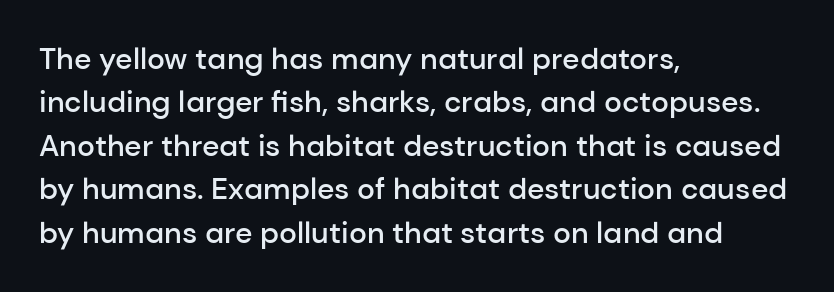
Words float on clear page, feet unadorned. The ragged edge is on the right, which tells us the setting is flush left. The glyphs have the mass of a demibold cut, below bold. The space between consecutive lines is moderate. You could not count columns in this text — the font is proportionally spaced. A sans-serif font was chosen for this passage.
